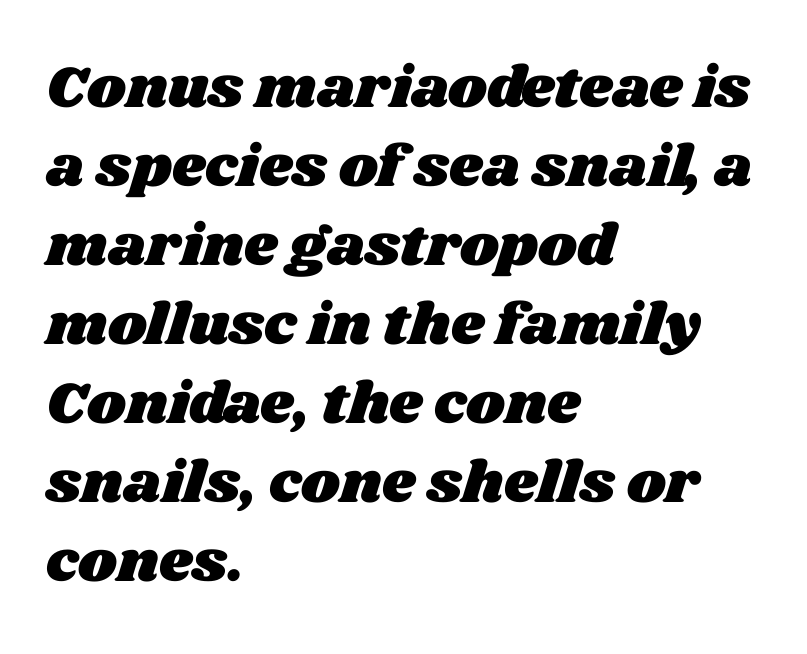
The image shows 59 px wide type; set left-aligned, normal line spacing (1.34x), normal letter spacing, not underlined; medium stroke contrast and a large x-height.
